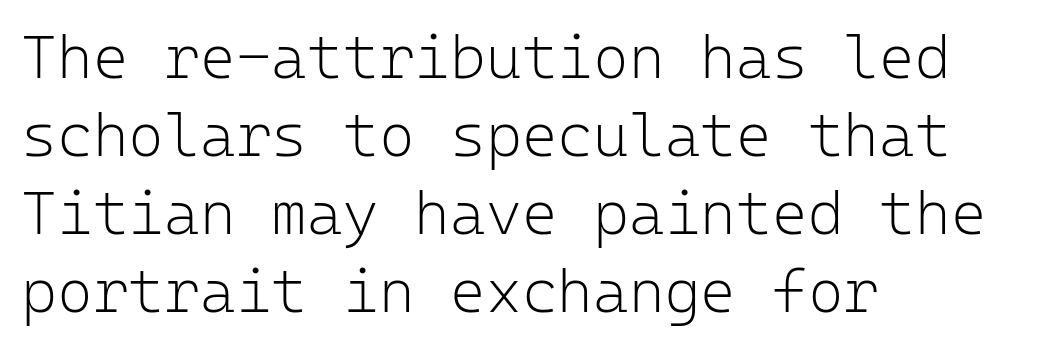
{"serif": "no", "italic": "no", "bold": "no", "weight": "light", "width": "normal", "stroke_contrast": "low", "x_height": "medium", "monospaced": "yes", "underline": "no", "align": "left", "line_spacing": "normal", "line_spacing_ratio": 1.28, "letter_spacing": "normal", "letter_spacing_em": 0.0, "glyph_px": 61}
